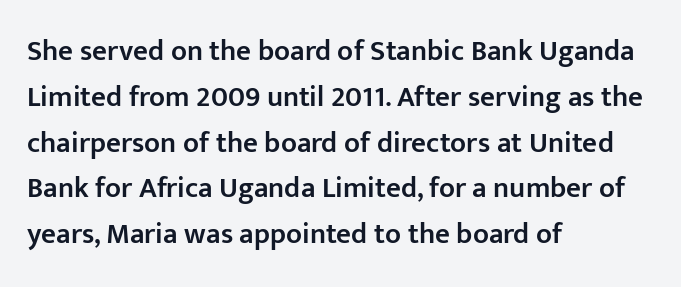
The image shows 29 px semibold sans-serif type, upright; set left-aligned, normal line spacing (1.58x), normal letter spacing, not underlined; low stroke contrast and a medium x-height.
